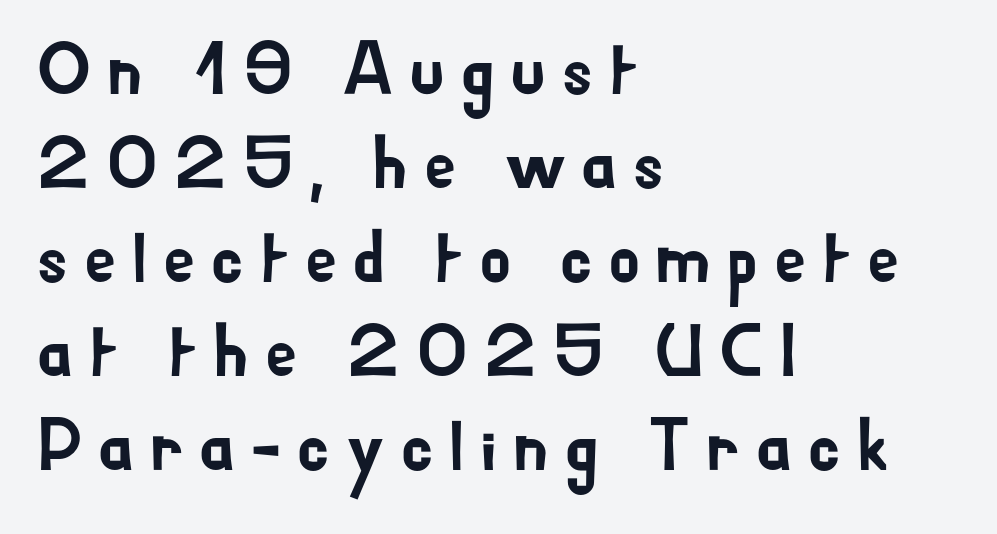
{"serif": "no", "italic": "no", "width": "normal", "stroke_contrast": "low", "x_height": "small", "monospaced": "no", "underline": "no", "align": "left", "line_spacing": "normal", "line_spacing_ratio": 1.27, "glyph_px": 74}
